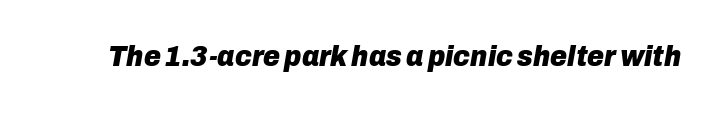
The image shows 29 px heavy type, italic (leaning right); set normal letter spacing, not underlined; low stroke contrast and a medium x-height.
